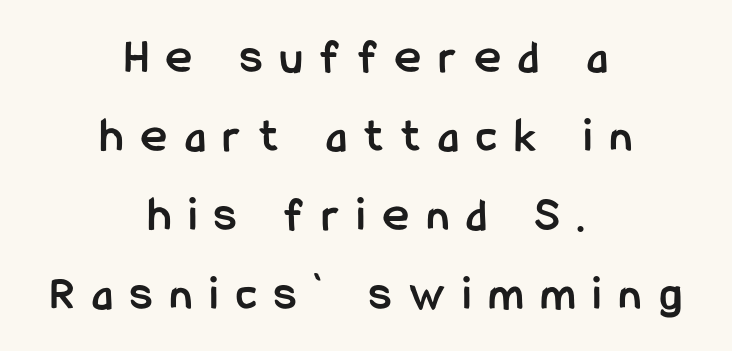
Proportional: the letters do not fall into vertical columns. Check where the strokes stop: nothing finishes them off — pure sans. Observe the wide spacing: letters keep a clear distance from each other. This is the regular roman posture of the typeface.
